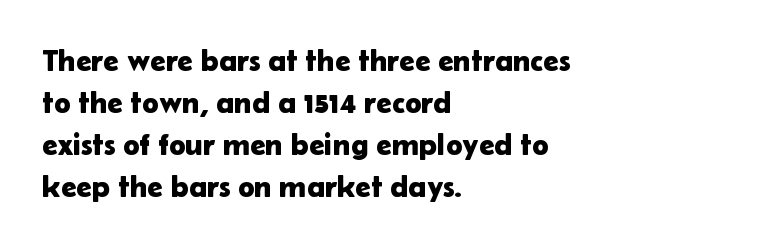
Q: Is the text italic (slanted)? A: No, it is upright.
Q: Is the typeface a serif or a sans-serif typeface? A: Sans-serif.
Q: Is the text underlined? A: No.
Q: How is the paragraph aligned? A: Left-aligned.
Q: Is the spacing between letters normal or unusually wide? A: Normal.
Q: Is the spacing between lines tight, normal or loose? A: Normal.
Q: Width (condensed, normal, or wide)? A: Normal.
Q: Stroke contrast? A: Low.
Q: x-height? A: Medium.
Q: Monospaced? A: No.
